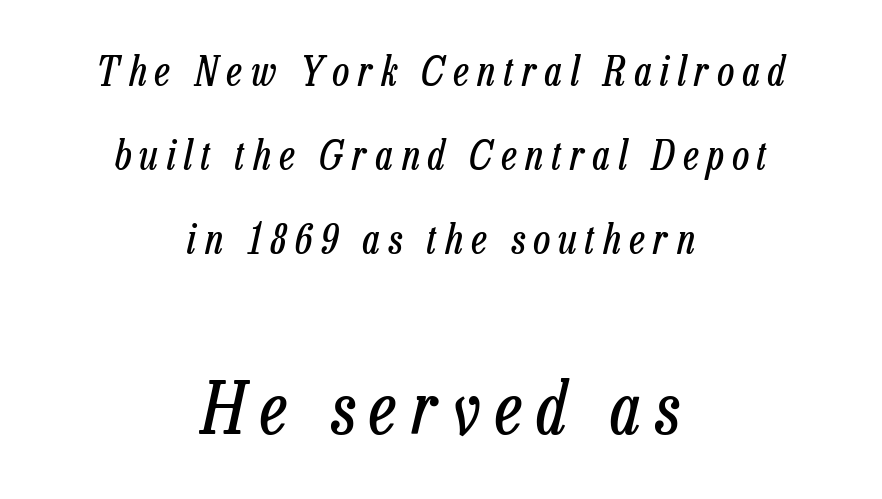
{"italic": "yes", "lean": "right", "slant_degrees": 13, "bold": "no", "weight": "regular", "width": "condensed", "stroke_contrast": "low", "x_height": "medium", "monospaced": "no", "underline": "no", "align": "center", "line_spacing": "loose", "line_spacing_ratio": 2.05, "letter_spacing": "wide", "letter_spacing_em": 0.21, "larger_block": "second", "size_ratio": 1.76, "glyph_px": 72}
